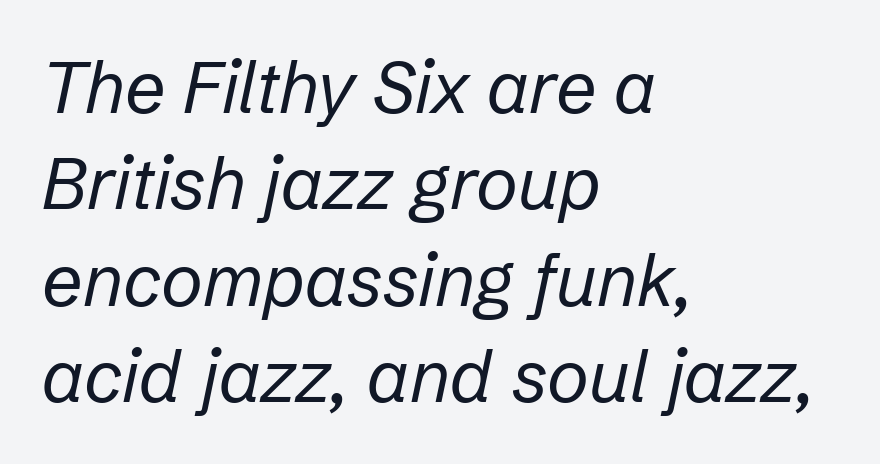
Think of a printed novel: that variable character pitch is what you see here. Weight: regular or lighter. In CSS terms this would be text-align: left. A typesetter would call this zero additional tracking. Does the leading feel generous? No, just average.
